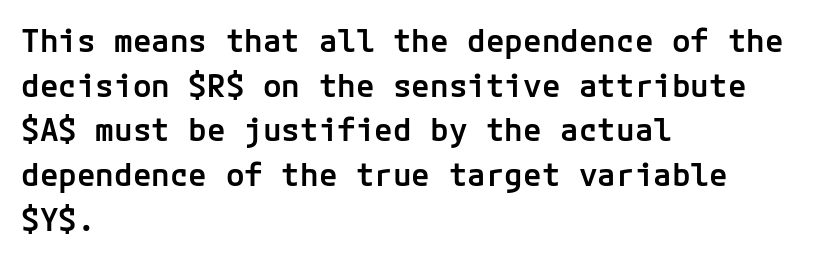
In terms of posture, this sample is upright. A semibold gives these letters moderate extra thickness, short of bold. In terms of letterform style, serifs are entirely absent. This block has exactly the height ordinary leading produces. Horizontally, the lines are justified to the leading edge only. Is the letter spacing exaggerated? No — it looks like the ordinary default.
